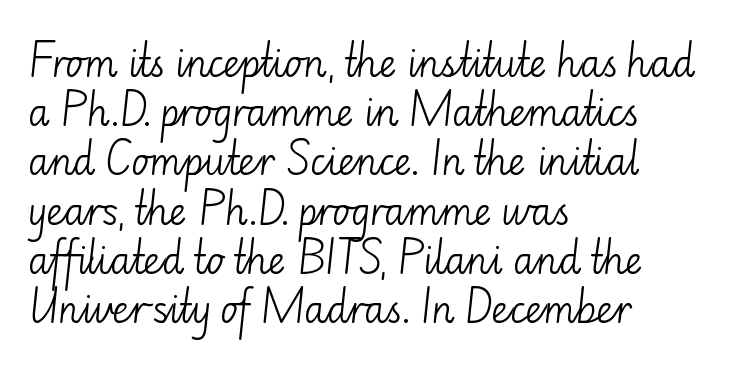
The image shows 37 px light sans-serif type; set left-aligned, normal line spacing (1.33x), normal letter spacing, not underlined; low stroke contrast and a small x-height.
